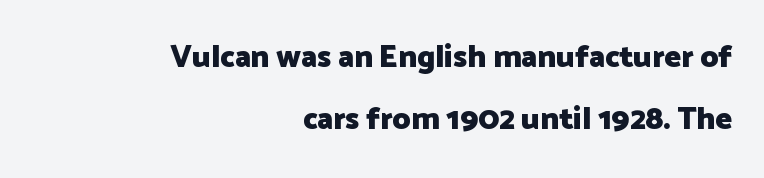
Just letters on the line, the space beneath them empty. Strokes here are thick enough to call this a true bold. Unlike a traditional serif, this face leaves its strokes unadorned. This sample trades compactness for vertical openness between lines.
